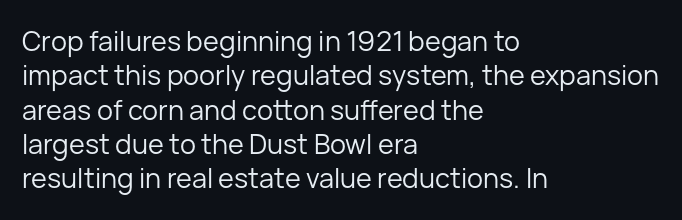
The letterforms sit at book weight or below. Honestly, the letter spacing is just normal — you wouldn't notice it. The type sits square on the baseline with zero lean. Unmarked baselines from the first word to the last. The text block is weighted toward the left margin, trailing off unevenly rightward. The designer left line spacing at the default.
